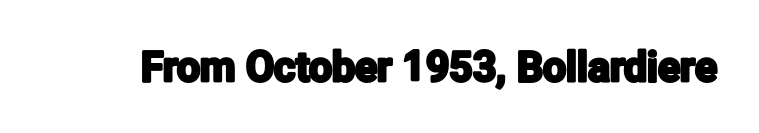
The image shows 41 px condensed sans-serif type, upright; set normal letter spacing, not underlined; low stroke contrast and a medium x-height.
